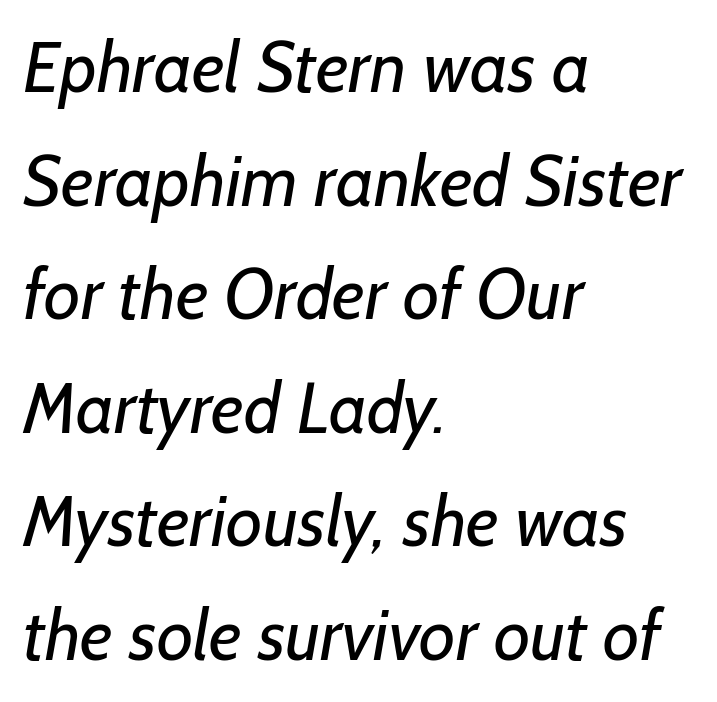
{"serif": "no", "bold": "no", "weight": "regular", "width": "normal", "stroke_contrast": "low", "x_height": "medium", "monospaced": "no", "underline": "no", "align": "left", "line_spacing": "normal", "line_spacing_ratio": 1.6, "letter_spacing": "normal", "letter_spacing_em": 0.0, "glyph_px": 71}
